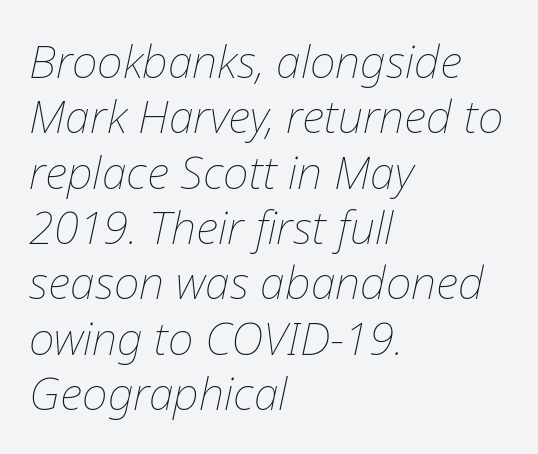
Each letter keeps its own natural width here, so spacing adapts to shape. No heavy texture on the line: the type isn't bold. The face used here has a pronounced slope to its letters. Unmarked baselines from the first word to the last. Observe the ordinary spacing: letters are neighbours, not strangers.
